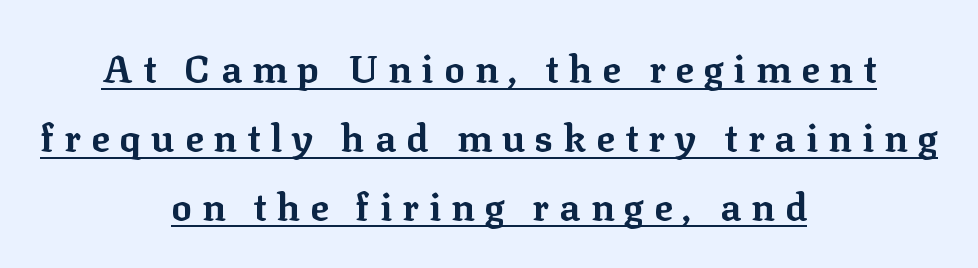
The image shows 38 px bold serif type, upright; set centered, line spacing 1.81x, unusually wide letter spacing (+0.27 em), underlined; low stroke contrast and a medium x-height.
